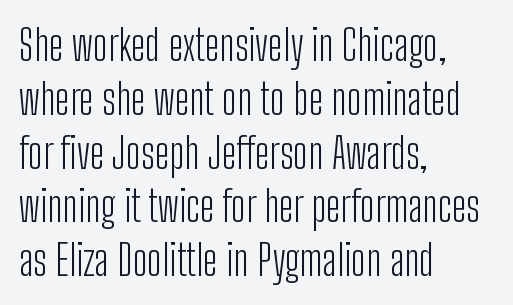
Q: Is the text bold? A: No.
Q: Is the text italic (slanted)? A: No, it is upright.
Q: Is the typeface a serif or a sans-serif typeface? A: Sans-serif.
Q: Is the text underlined? A: No.
Q: How is the paragraph aligned? A: Left-aligned.
Q: Is the spacing between letters normal or unusually wide? A: Normal.
Q: Is the spacing between lines tight, normal or loose? A: Normal.
Q: Width (condensed, normal, or wide)? A: Condensed.
Q: Stroke contrast? A: Low.
Q: x-height? A: Medium.
Q: Monospaced? A: No.
